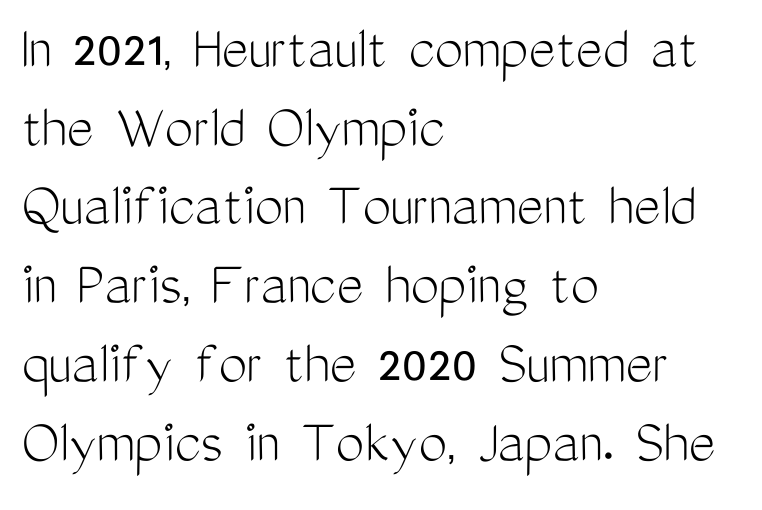
Descenders are the only things crossing below the line. The passage shown is typed in a proportional face where columns would drift. No letter is thick-stroked: the sample isn't bold. Posture: vertical. Visually the block forms a straight wall on the left and a jagged coastline on the right.
